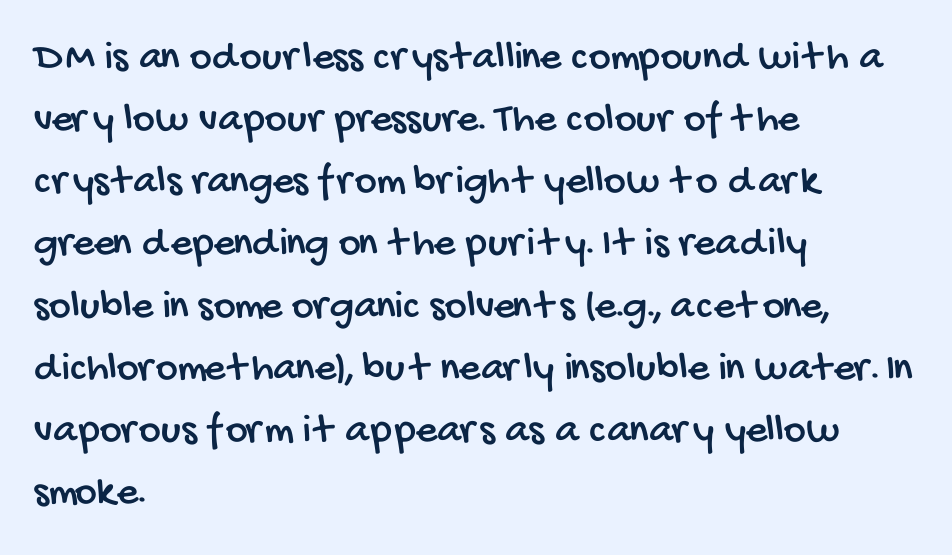
Q: Is the typeface a serif or a sans-serif typeface? A: Sans-serif.
Q: Is the text underlined? A: No.
Q: How is the paragraph aligned? A: Left-aligned.
Q: Is the spacing between letters normal or unusually wide? A: Normal.
Q: Is the spacing between lines tight, normal or loose? A: Normal.
Q: Width (condensed, normal, or wide)? A: Condensed.
Q: Stroke contrast? A: Low.
Q: x-height? A: Large.
Q: Monospaced? A: No.
